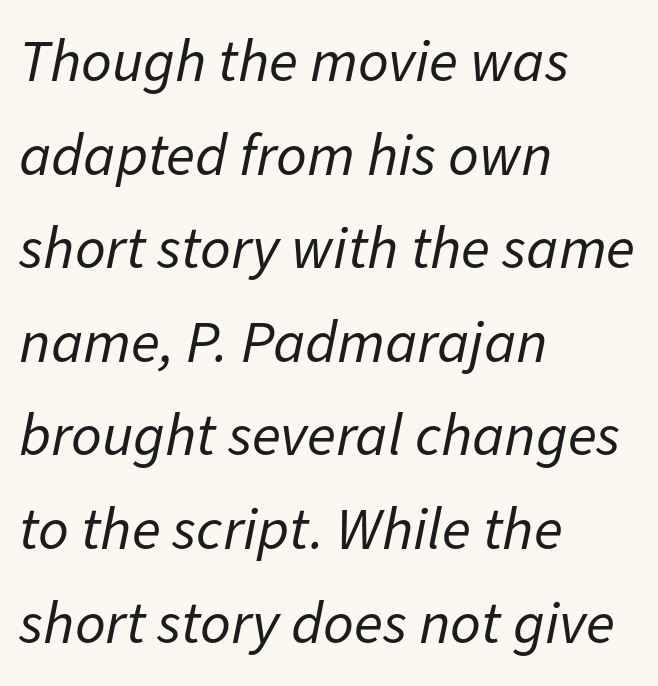
The image shows 60 px regular-weight type, italic (leaning right); set left-aligned, normal line spacing (1.56x), normal letter spacing, not underlined; low stroke contrast and a medium x-height.
